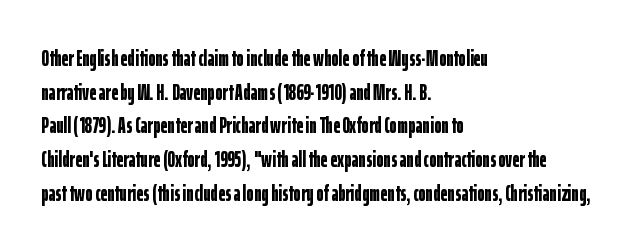
{"italic": "no", "bold": "yes", "underline": "no", "align": "left", "line_spacing": "normal", "line_spacing_ratio": 1.53, "letter_spacing": "normal", "letter_spacing_em": 0.0, "glyph_px": 22}
